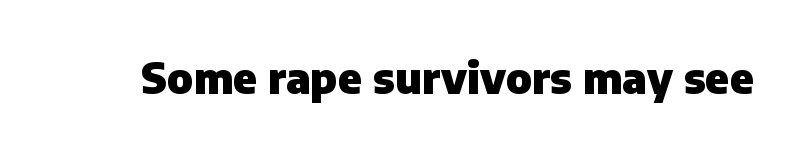
Q: Is the text bold? A: Yes.
Q: Is the text italic (slanted)? A: No, it is upright.
Q: Is the typeface a serif or a sans-serif typeface? A: Sans-serif.
Q: Is the text underlined? A: No.
Q: Is the spacing between letters normal or unusually wide? A: Normal.
Q: Width (condensed, normal, or wide)? A: Normal.
Q: Stroke contrast? A: Low.
Q: x-height? A: Medium.
Q: Monospaced? A: No.
